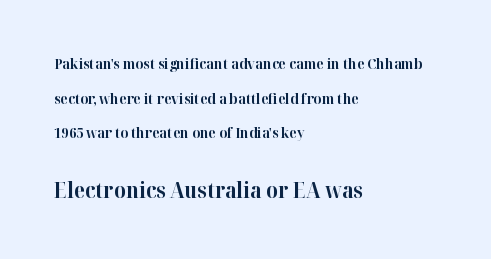
{"italic": "no", "bold": "yes", "underline": "no", "align": "left", "line_spacing": "loose", "line_spacing_ratio": 2.48, "letter_spacing": "normal", "letter_spacing_em": 0.0, "larger_block": "second", "size_ratio": 1.5, "glyph_px": 21}
